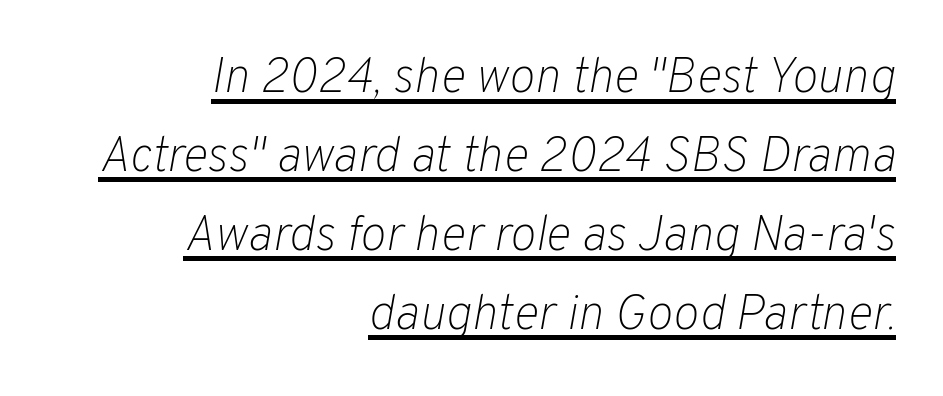
{"italic": "yes", "lean": "right", "slant_degrees": 10, "bold": "no", "weight": "light", "width": "normal", "stroke_contrast": "low", "x_height": "medium", "monospaced": "no", "underline": "yes", "align": "right", "line_spacing": "normal", "line_spacing_ratio": 1.61, "letter_spacing": "normal", "letter_spacing_em": 0.0, "glyph_px": 49}
